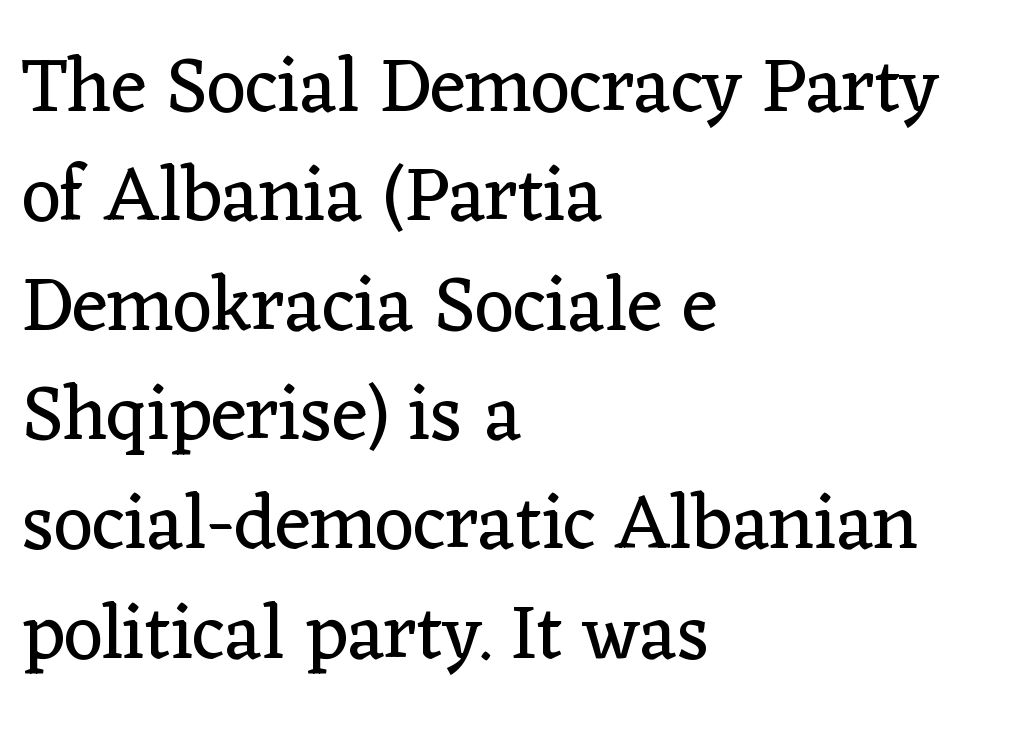
{"serif": "yes", "italic": "no", "bold": "no", "weight": "regular", "width": "normal", "stroke_contrast": "low", "x_height": "medium", "monospaced": "no", "underline": "no", "align": "left", "line_spacing": "normal", "line_spacing_ratio": 1.42, "letter_spacing": "normal", "letter_spacing_em": 0.0, "glyph_px": 77}
